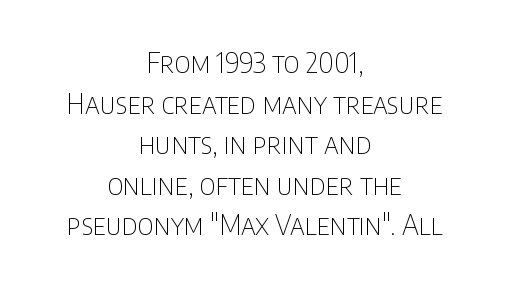
The image shows 28 px thin, condensed sans-serif type, upright; set centered, normal line spacing (1.45x), normal letter spacing, not underlined; low stroke contrast and a large x-height.
